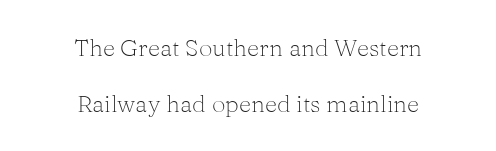
{"italic": "no", "bold": "no", "underline": "no", "align": "center", "line_spacing": "loose", "line_spacing_ratio": 2.32, "letter_spacing": "normal", "letter_spacing_em": 0.0, "glyph_px": 24}
